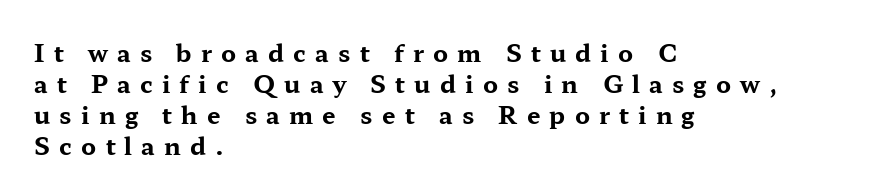
{"italic": "no", "bold": "yes", "underline": "no", "align": "left", "line_spacing": "normal", "line_spacing_ratio": 1.29, "letter_spacing": "wide", "letter_spacing_em": 0.38, "glyph_px": 24}
